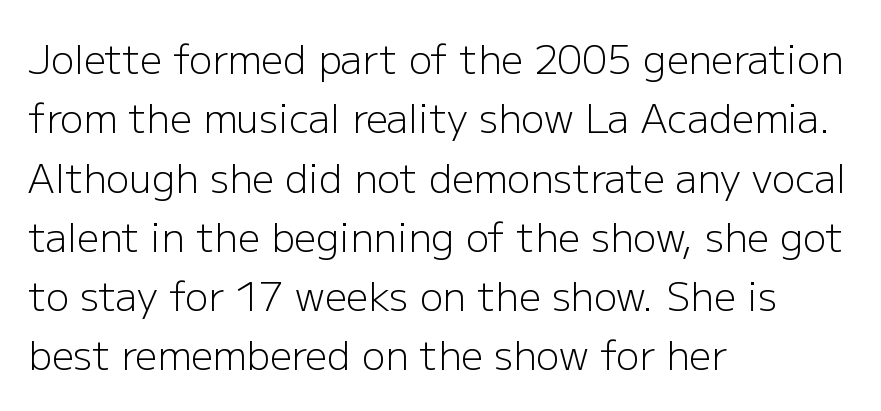
The image shows 39 px light sans-serif type, upright; set left-aligned, normal line spacing (1.52x), normal letter spacing, not underlined; low stroke contrast and a medium x-height.
